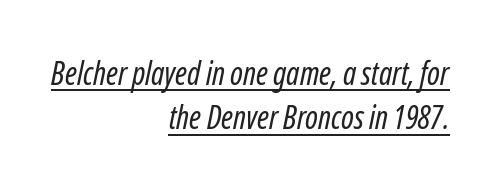
The image shows 32 px regular-weight, condensed sans-serif type; set right-aligned, normal line spacing (1.39x), normal letter spacing, underlined; low stroke contrast and a medium x-height.
